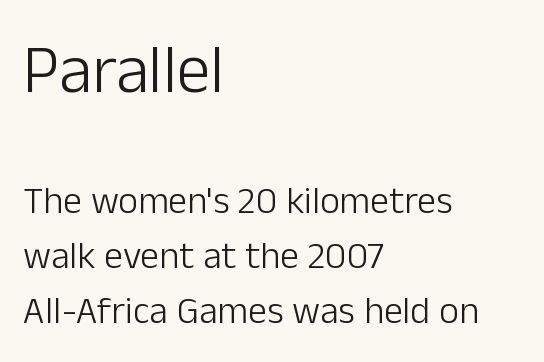
Q: Is the text bold? A: No.
Q: Is the text italic (slanted)? A: No, it is upright.
Q: Is the typeface a serif or a sans-serif typeface? A: Sans-serif.
Q: Is the text underlined? A: No.
Q: How is the paragraph aligned? A: Left-aligned.
Q: Is the spacing between letters normal or unusually wide? A: Normal.
Q: Is the spacing between lines tight, normal or loose? A: Normal.
Q: Which block of text is set in a larger size, the first (top) or the second (bottom)? A: The first (top) one.
Q: Width (condensed, normal, or wide)? A: Normal.
Q: Stroke contrast? A: Low.
Q: x-height? A: Medium.
Q: Monospaced? A: No.
